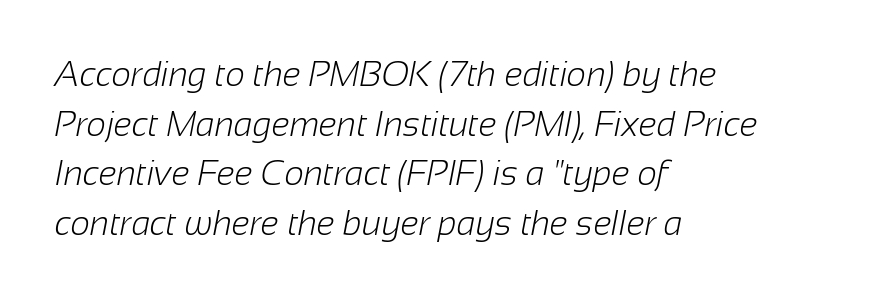
The image shows 34 px light sans-serif type; set left-aligned, normal line spacing (1.46x), normal letter spacing, not underlined; low stroke contrast and a medium x-height.
